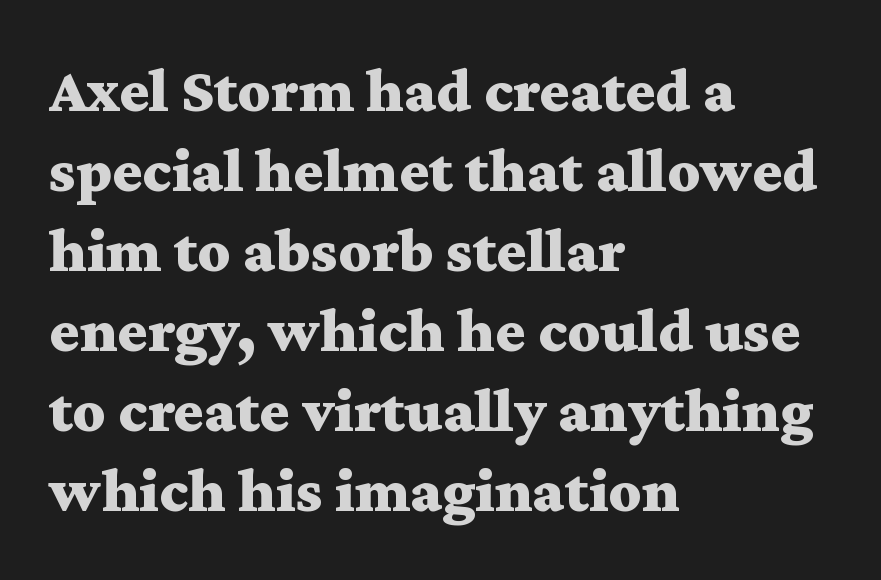
The image shows 63 px bold, wide serif type, upright; set left-aligned, normal line spacing (1.27x), normal letter spacing, not underlined; medium stroke contrast and a medium x-height.
